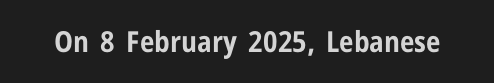
The image shows 29 px bold, condensed sans-serif type, upright; set normal letter spacing, not underlined; low stroke contrast and a medium x-height.
